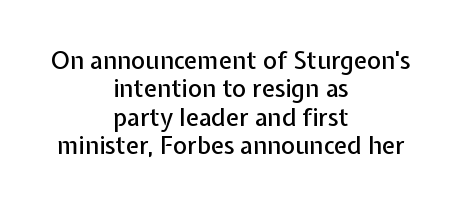
The axis of the letterforms is exactly vertical. No extra tracking has been applied to these lines. The rendering positions every line midway between the sides. The area under the type is left untouched.
